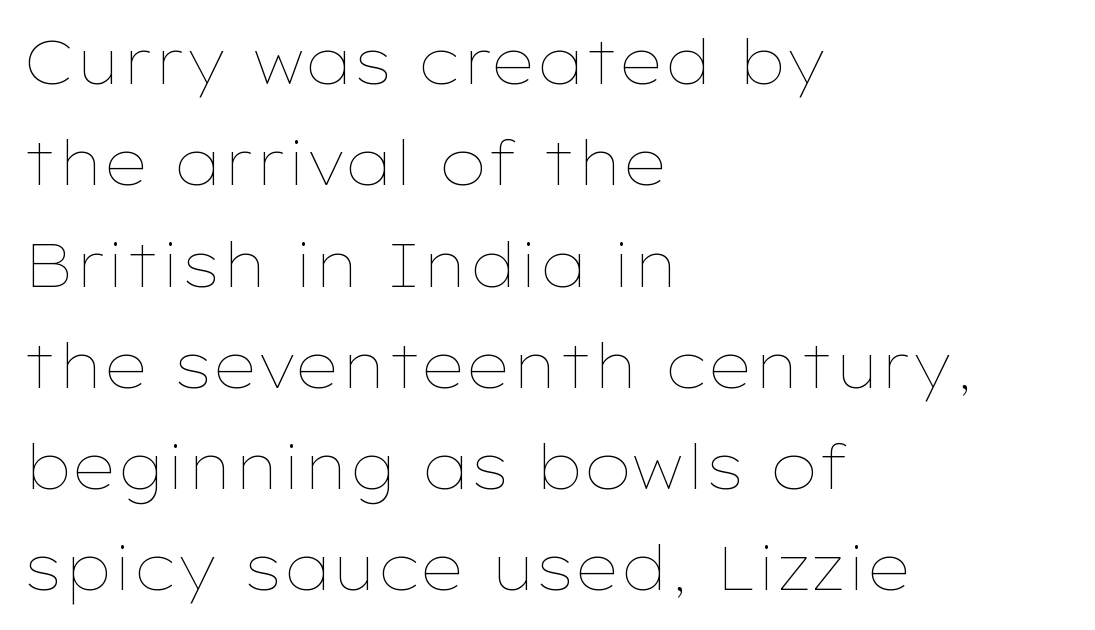
Q: Is the text bold? A: No.
Q: Is the text italic (slanted)? A: No, it is upright.
Q: Is the text underlined? A: No.
Q: How is the paragraph aligned? A: Left-aligned.
Q: Is the spacing between letters normal or unusually wide? A: Normal.
Q: Is the spacing between lines tight, normal or loose? A: Normal.
Q: Width (condensed, normal, or wide)? A: Wide.
Q: Stroke contrast? A: Low.
Q: x-height? A: Medium.
Q: Monospaced? A: No.
